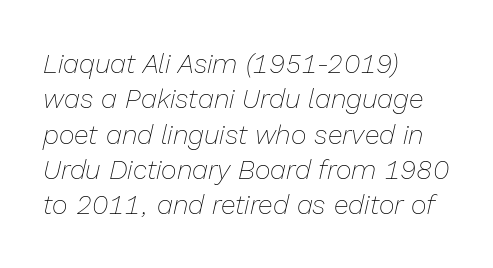
The area under the type is left untouched. You can tell it's italic because the verticals aren't actually vertical. Typeset ragged right — the left edge is the straight one. Default kerning and tracking; the words read as compact shapes. These lines sit exactly where default settings would place them.
